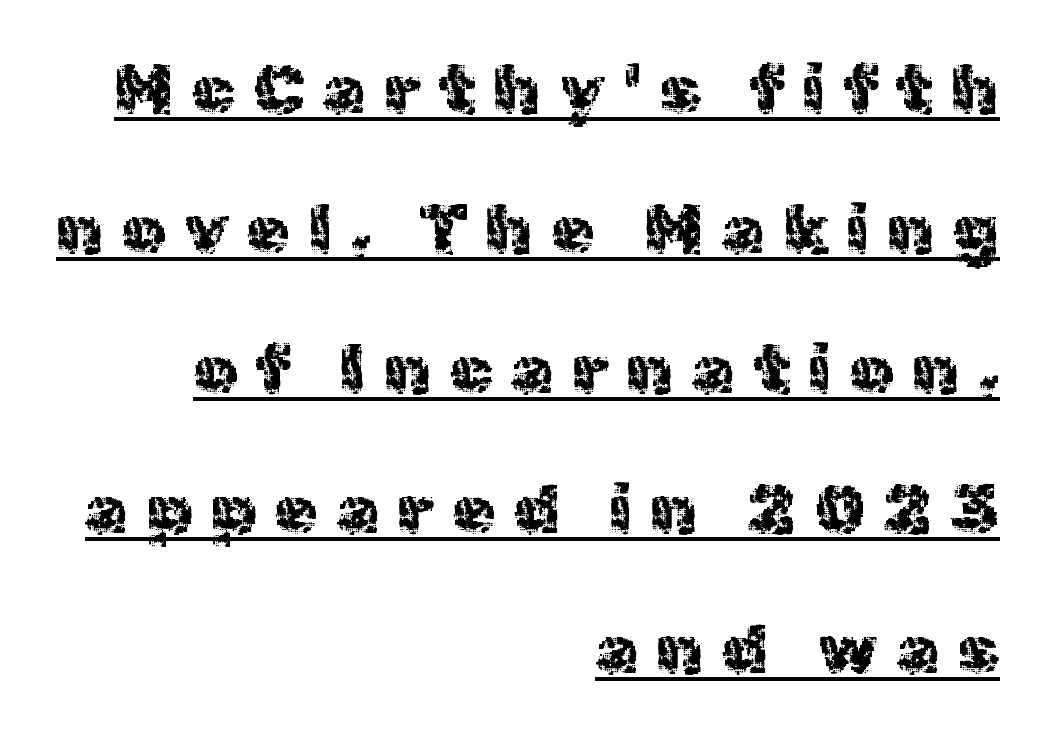
Do the letters lean? They stand straight. I'd call this a sans setting — the letters go barefoot. Spacing between characters has been opened up far beyond the box default. This sample has the flowing, uneven cadence of proportional lettering. Emphasis is given by a line drawn under the lettering. How would I describe the line gaps? Wide and relaxed.
